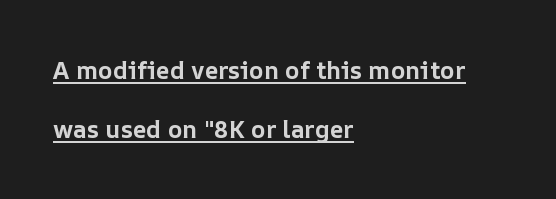
The image shows 24 px bold type, upright; set left-aligned, loose line spacing (2.44x), normal letter spacing, underlined.
